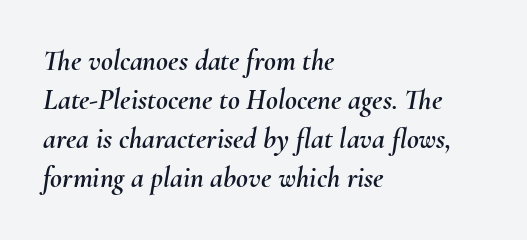
Q: Is the text italic (slanted)? A: Yes, it leans right by about 10 degrees.
Q: Is the text underlined? A: No.
Q: How is the paragraph aligned? A: Left-aligned.
Q: Is the spacing between letters normal or unusually wide? A: Normal.
Q: Is the spacing between lines tight, normal or loose? A: Normal.
Q: Width (condensed, normal, or wide)? A: Normal.
Q: Stroke contrast? A: Medium.
Q: x-height? A: Small.
Q: Monospaced? A: No.
